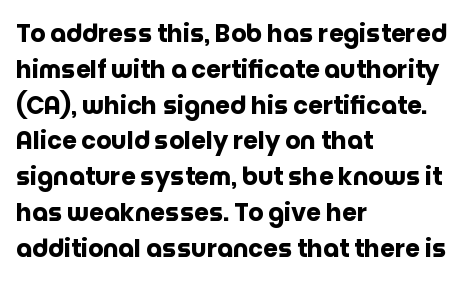
Italic: no, the glyphs are upright roman. Reading down the column, the eye jumps a familiar distance to each next line. Each row of text sits above clean, open space. Chunky letters — that's bold for sure.
